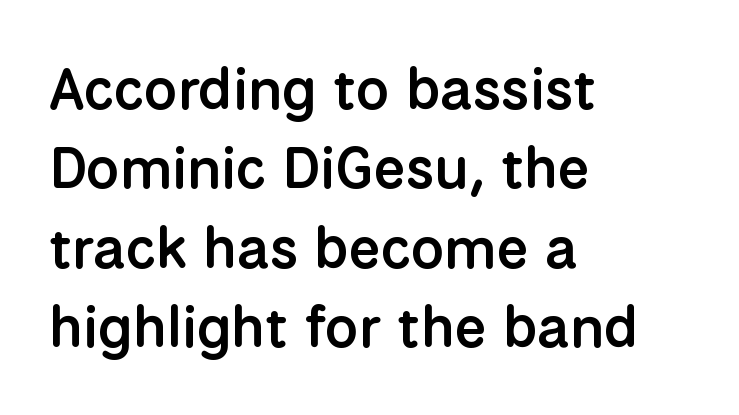
The image shows 58 px semibold sans-serif type, upright; set left-aligned, normal line spacing (1.37x), normal letter spacing, not underlined; low stroke contrast and a medium x-height.
